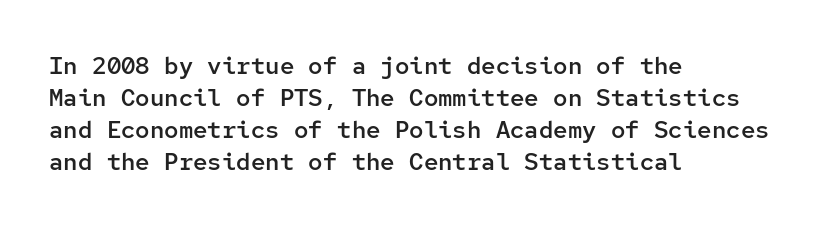
The image shows 24 px text type, upright; set left-aligned, normal line spacing (1.34x), normal letter spacing, not underlined.
